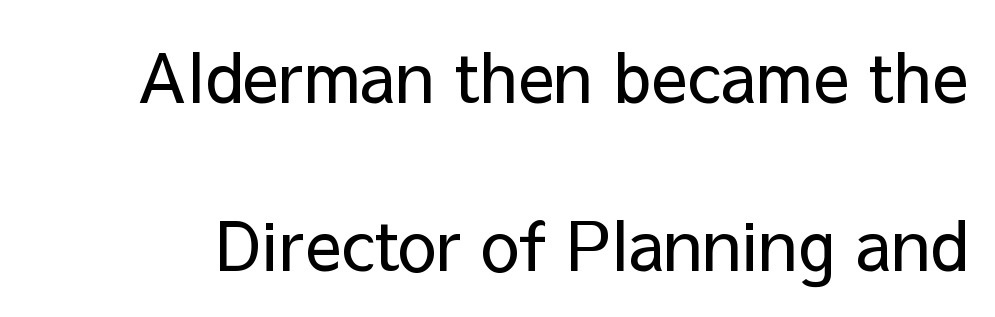
{"serif": "no", "italic": "no", "bold": "no", "weight": "regular", "width": "normal", "stroke_contrast": "low", "x_height": "medium", "monospaced": "no", "underline": "no", "line_spacing": "loose", "line_spacing_ratio": 2.47, "letter_spacing": "normal", "letter_spacing_em": 0.0, "glyph_px": 68}
